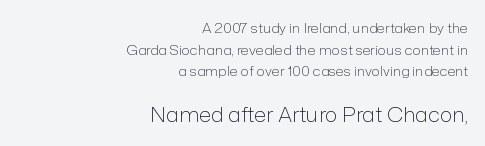
The image shows 21 px text type, upright; set right-aligned, normal line spacing (1.55x), normal letter spacing, not underlined; the second (bottom) block is 1.5x larger.
